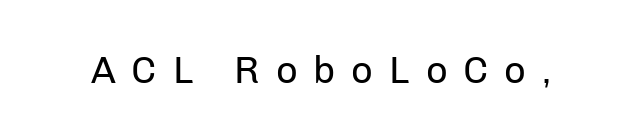
Every character sits straight up, as roman type does. Examine the stroke ends and you'll find no serifs. Substantial extra tracking has been applied to these lines. Heaviness? Minimal to ordinary, like unemphasized prose.
